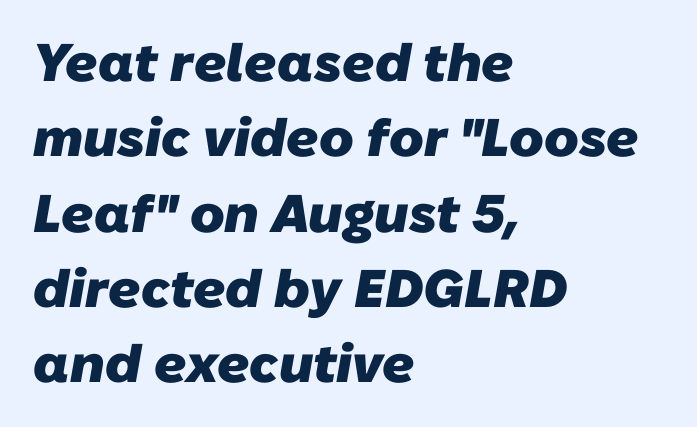
{"serif": "no", "bold": "yes", "weight": "heavy", "width": "normal", "stroke_contrast": "low", "x_height": "medium", "monospaced": "no", "underline": "no", "align": "left", "line_spacing": "normal", "line_spacing_ratio": 1.42, "letter_spacing": "normal", "letter_spacing_em": 0.0, "glyph_px": 53}
